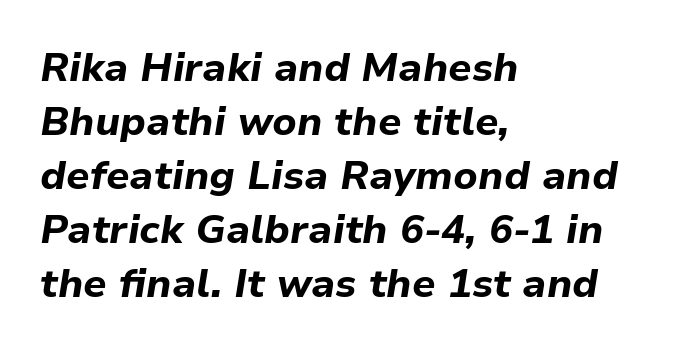
Q: Is the text bold? A: Yes.
Q: Is the text italic (slanted)? A: Yes, it leans right by about 9 degrees.
Q: Is the text underlined? A: No.
Q: How is the paragraph aligned? A: Left-aligned.
Q: Is the spacing between letters normal or unusually wide? A: Normal.
Q: Is the spacing between lines tight, normal or loose? A: Normal.
Q: Width (condensed, normal, or wide)? A: Normal.
Q: Stroke contrast? A: Low.
Q: x-height? A: Medium.
Q: Monospaced? A: No.
